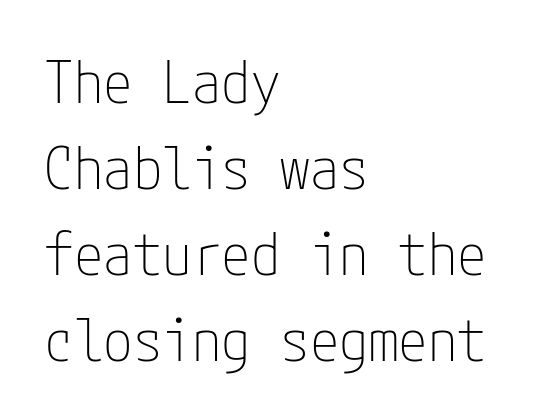
Think standard paragraph weight, or any step lighter than that. Quick note: underline off. Look at the bottom of the vertical strokes: they stop flat, with no serifs. The passage shown has conventional tracking throughout. Evenly set lines give the paragraph a standard silhouette.
